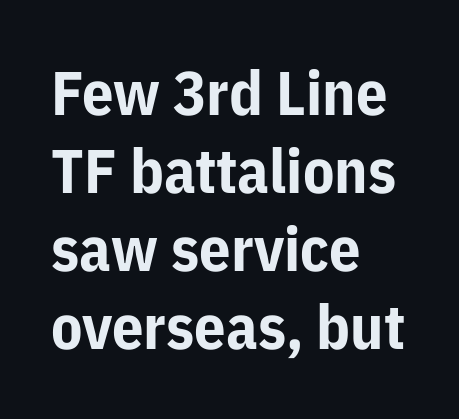
You could not count columns in this text — the font is proportionally spaced. Baseline-to-baseline distance is the conventional proportion of letter height. Tall strokes in this sample are plumb rather than angled. Nothing unusual about the tracking: characters are spaced as the font intends. Alignment: flush left.
